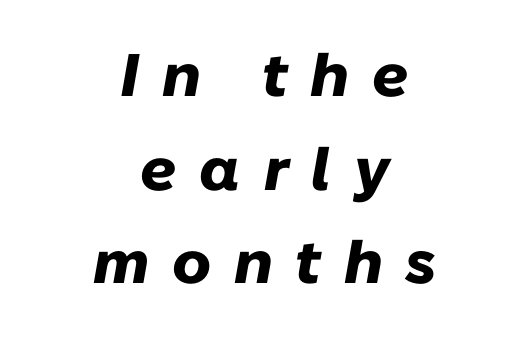
Plenty of ink on the page — the face is bold. The zone under the glyphs is completely vacant. Tall strokes in this sample are angled rather than plumb. Caption: multi-line text, centered on the measure. The letters are spread apart with noticeably loose tracking.
